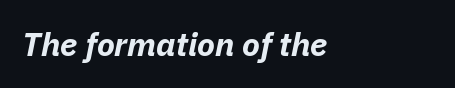
{"italic": "yes", "lean": "right", "slant_degrees": 11, "bold": "yes", "weight": "bold", "width": "normal", "stroke_contrast": "low", "x_height": "medium", "monospaced": "no", "underline": "no", "align": "left", "letter_spacing": "normal", "letter_spacing_em": 0.0, "glyph_px": 33}
